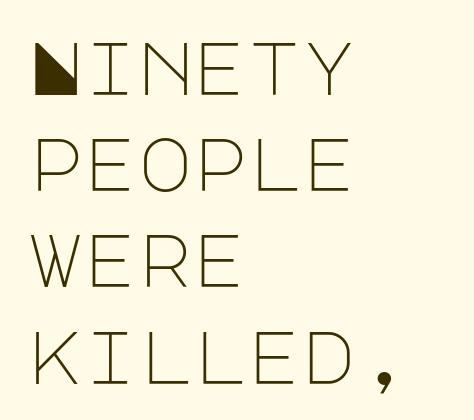
The image shows 74 px light sans-serif type, upright; set left-aligned, normal line spacing (1.3x), normal letter spacing, not underlined; low stroke contrast and a large x-height.
